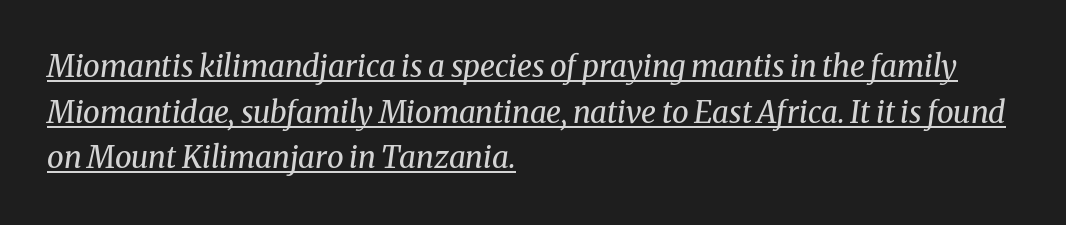
There's an unmistakable incline to the writing here. Look at the tracking — it's just the regular setting, nothing added. This sample carries an underscore along the baseline area. Where is the straight margin? On the left.
